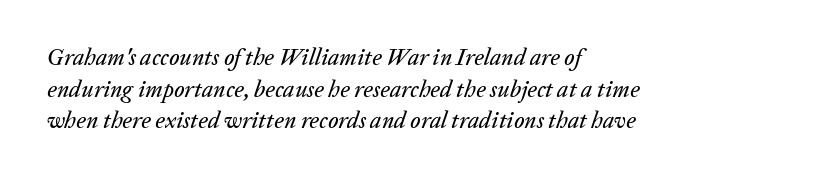
{"italic": "yes", "lean": "right", "slant_degrees": 20, "underline": "no", "align": "left", "line_spacing": "normal", "line_spacing_ratio": 1.37, "letter_spacing": "normal", "letter_spacing_em": 0.0, "glyph_px": 23}
